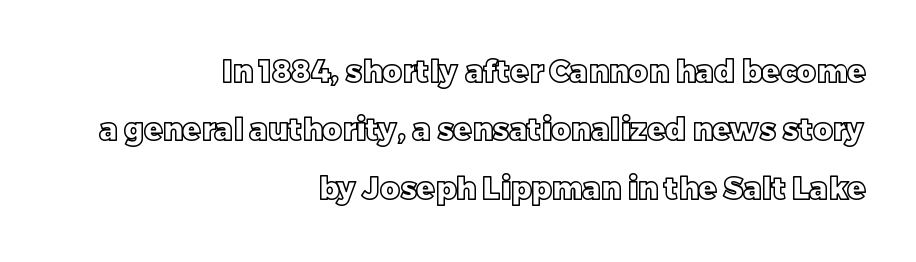
Q: Is the text italic (slanted)? A: No, it is upright.
Q: Is the text underlined? A: No.
Q: How is the paragraph aligned? A: Right-aligned.
Q: Is the spacing between letters normal or unusually wide? A: Normal.
Q: Is the spacing between lines tight, normal or loose? A: Loose.
Q: Width (condensed, normal, or wide)? A: Normal.
Q: x-height? A: Large.
Q: Monospaced? A: No.
